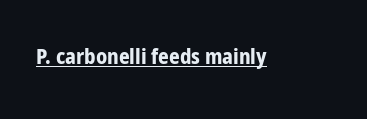
Q: Is the text bold? A: Yes.
Q: Is the text italic (slanted)? A: No, it is upright.
Q: Is the text underlined? A: Yes.
Q: Is the spacing between letters normal or unusually wide? A: Normal.
